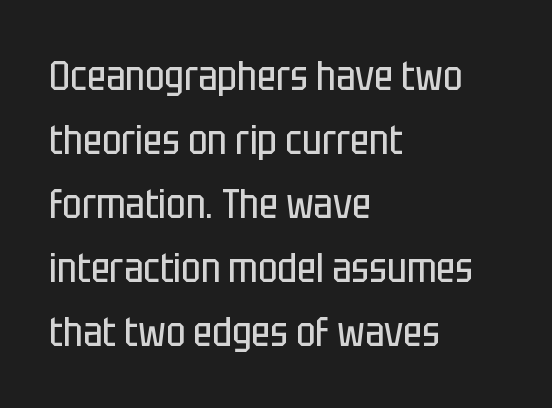
Q: Is the text bold? A: No.
Q: Is the text italic (slanted)? A: No, it is upright.
Q: Is the typeface a serif or a sans-serif typeface? A: Sans-serif.
Q: Is the text underlined? A: No.
Q: How is the paragraph aligned? A: Left-aligned.
Q: Is the spacing between letters normal or unusually wide? A: Normal.
Q: Is the spacing between lines tight, normal or loose? A: Normal.
Q: Width (condensed, normal, or wide)? A: Condensed.
Q: Stroke contrast? A: Low.
Q: x-height? A: Large.
Q: Monospaced? A: No.
